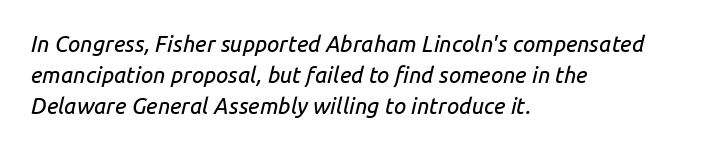
Q: Is the text italic (slanted)? A: Yes, it leans right by about 14 degrees.
Q: Is the text underlined? A: No.
Q: How is the paragraph aligned? A: Left-aligned.
Q: Is the spacing between letters normal or unusually wide? A: Normal.
Q: Is the spacing between lines tight, normal or loose? A: Normal.
